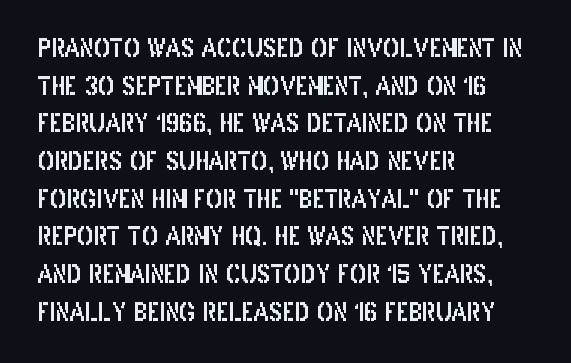
Students, observe: this is what conventionally led text looks like. When letters stand straight like this, we call the style roman or upright. Horizontally, the lines are justified to the leading edge only. The type is set solid horizontally, with unmodified tracking. The baseline area is clear.
